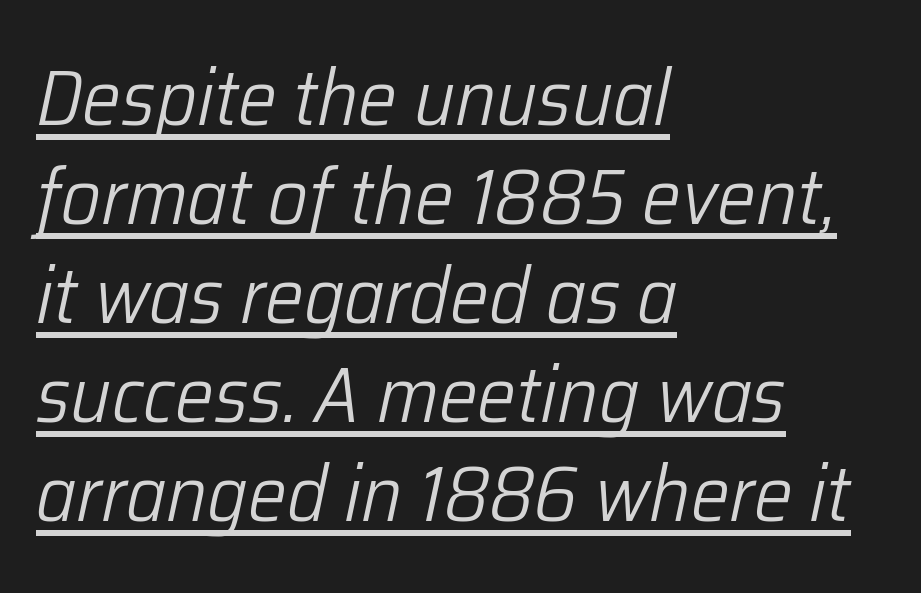
{"italic": "yes", "lean": "right", "slant_degrees": 12, "bold": "no", "weight": "light", "width": "normal", "stroke_contrast": "low", "x_height": "medium", "monospaced": "no", "underline": "yes", "align": "left", "line_spacing": "normal", "line_spacing_ratio": 1.27, "letter_spacing": "normal", "letter_spacing_em": 0.0, "glyph_px": 78}
